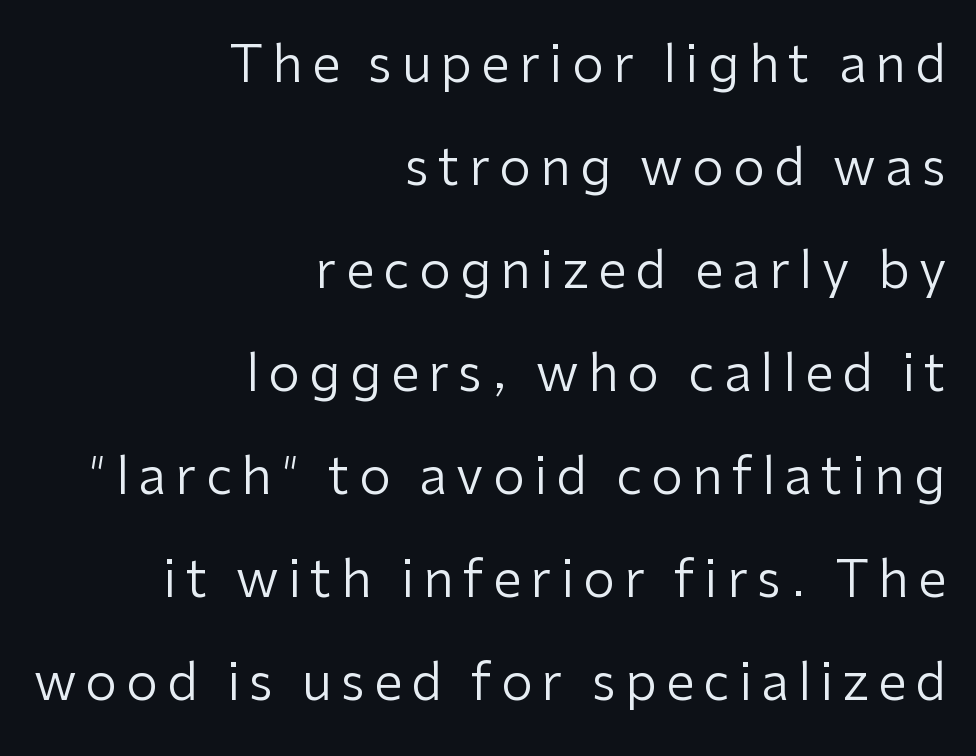
Ascenders rise straight up at ninety degrees. Type without underlining. Stroke mass is kept to a normal reading level or below. The lines are quadded right. This is sans-serif lettering, the kind often seen on screens and signage. This block would shrink considerably if given ordinary leading; it's expanded now.
